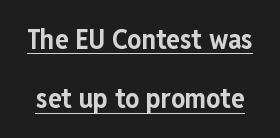
The image shows 28 px bold, condensed sans-serif type, upright; set loose line spacing (2.12x), normal letter spacing, underlined; low stroke contrast and a medium x-height.
